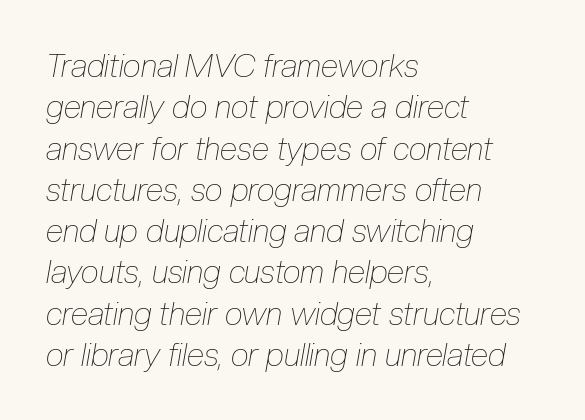
The string is rendered with underlining switched off. A normal amount of white space separates one row of letters from the next. Weight: regular or lighter. Is this a fixed-width face? No — the glyphs have proportional, varying widths. Nobody touched the tracking dial on this one.
